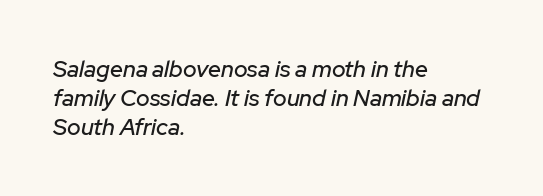
These lines were composed using italics. Plain, unruled lines of type. This block has exactly the height ordinary leading produces. Teacher's note: observe the even left margin — that is flush-left alignment.
